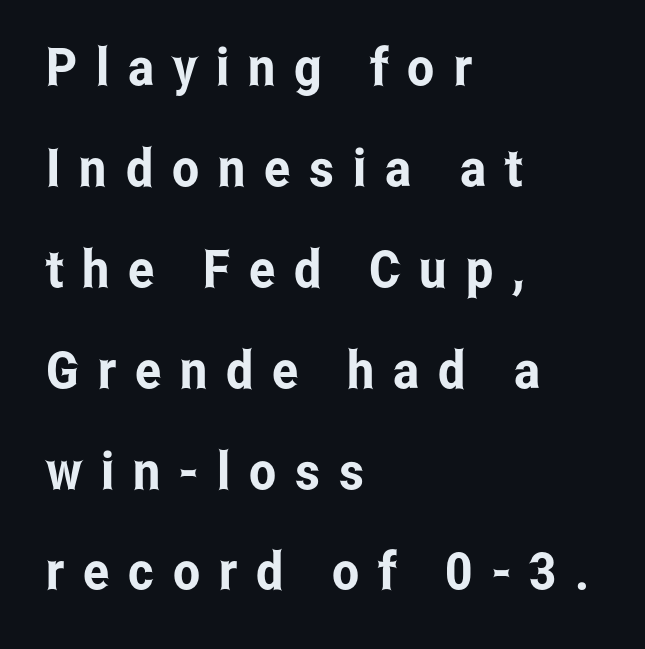
The image shows 52 px condensed sans-serif type, upright; set left-aligned, loose line spacing (1.94x), unusually wide letter spacing (+0.36 em), not underlined; low stroke contrast and a medium x-height.
